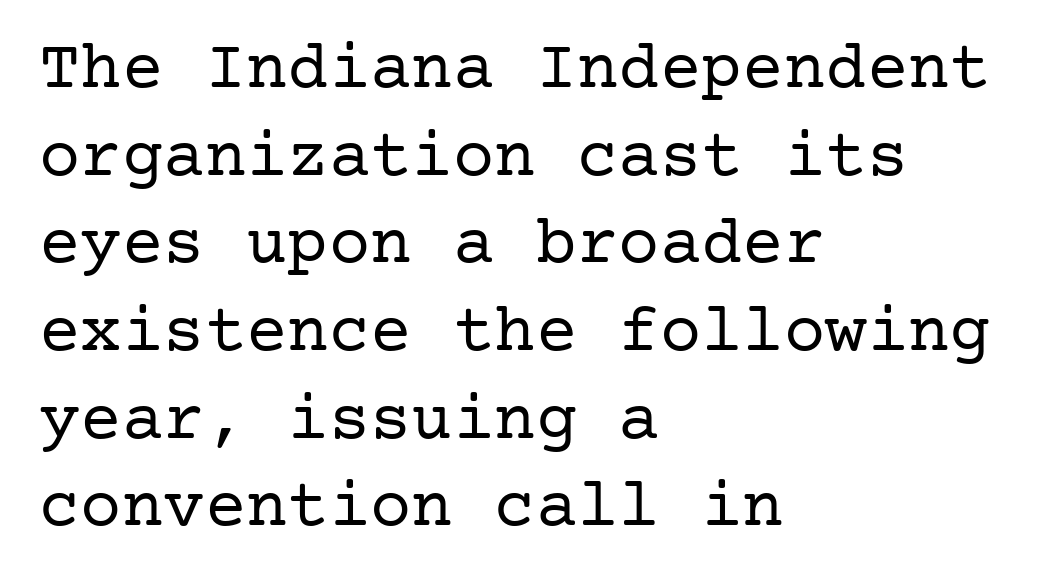
The cut favours lightness, reaching ordinary text weight at its darkest. No italicization has been applied; the sample stays upright. Here the glyphs are tracked normally, forming tight word shapes. Type style note: has serifs. The string is rendered with underlining switched off. Casual observation: everything's shoved over to the left.
